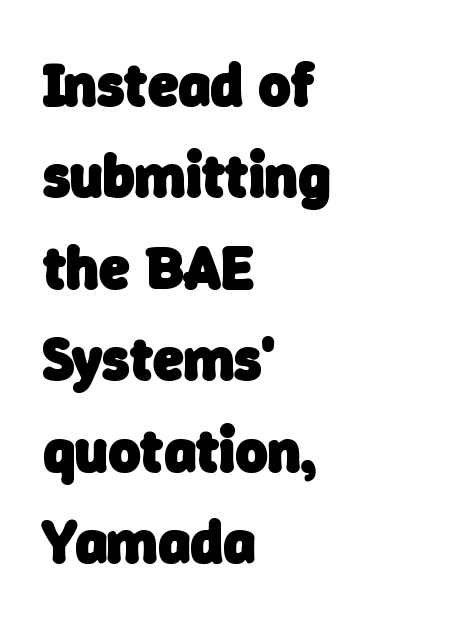
The image shows 61 px heavy sans-serif type; set left-aligned, normal line spacing (1.5x), normal letter spacing, not underlined; low stroke contrast and a medium x-height.
